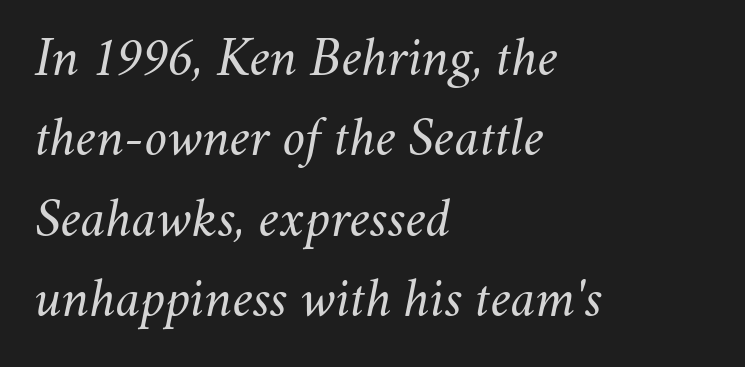
A light-to-regular cut is what we see here. An italicized treatment has been applied to the whole sample. The space beneath each line is pristine and unruled. The block of text has a typical density, with ordinary space between rows.
